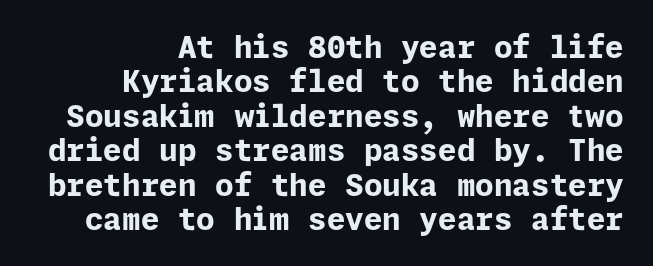
What stands out about the letter spacing? Nothing — it is the standard amount. The typeface chosen for these lines omits serifs. Successive baselines arrive quickly, one right under another. The letters stand upright; this is a roman face. Does the copy run flush right? Yes — the right margin is perfectly even.
